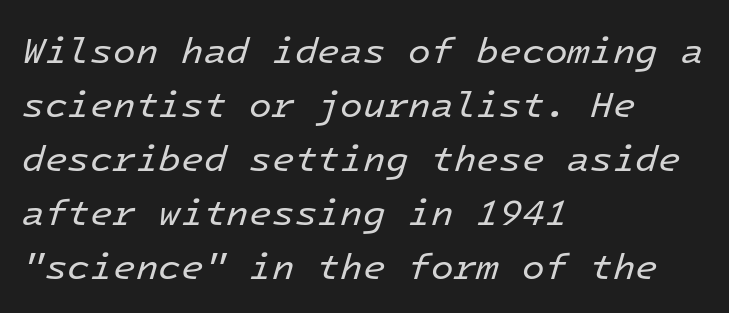
The image shows 37 px regular-weight type, italic (leaning right), monospaced; set left-aligned, normal line spacing (1.46x), normal letter spacing, not underlined; low stroke contrast and a medium x-height.
